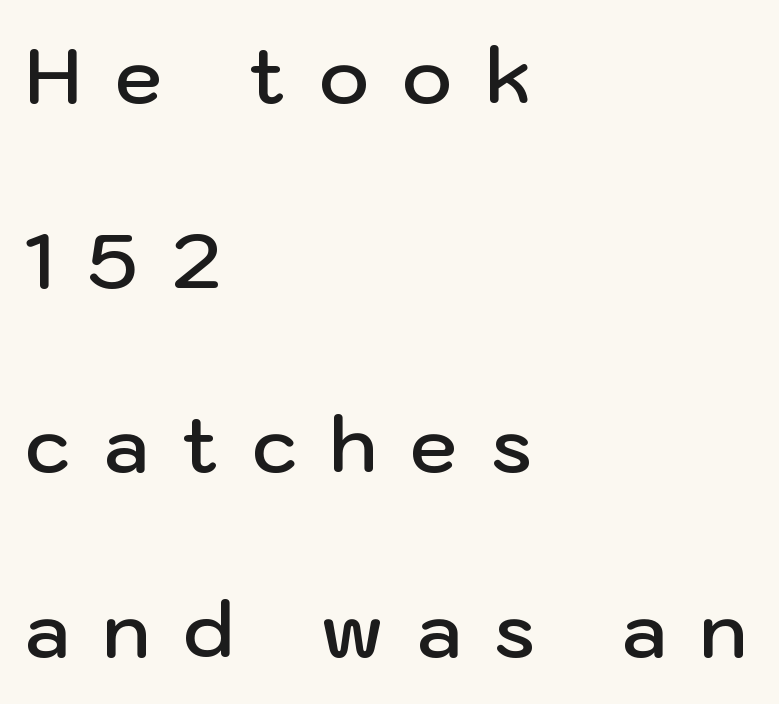
These lines are composed in type without serifs. The lines in this sample share a left origin and differ only in where they stop. Anything drawn beneath the words? Only blank space. Proportional: the letters do not fall into vertical columns.
